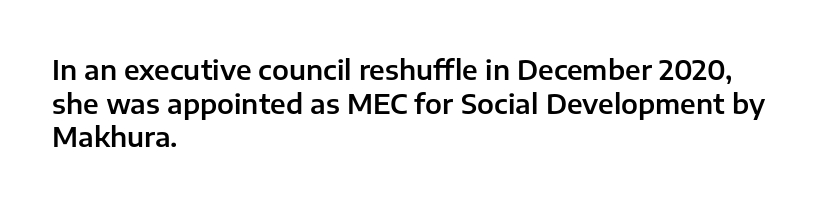
Q: Is the text italic (slanted)? A: No, it is upright.
Q: Is the text underlined? A: No.
Q: How is the paragraph aligned? A: Left-aligned.
Q: Is the spacing between letters normal or unusually wide? A: Normal.
Q: Is the spacing between lines tight, normal or loose? A: Normal.
